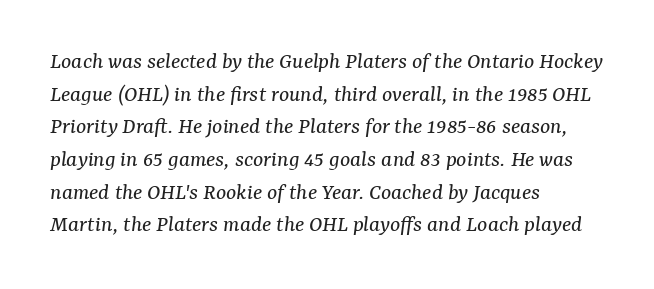
Rows of type keep a routine distance in the vertical direction. Vertical stems look standard width or narrower in stroke. The gap between lines stays unmarked. Does the copy run flush right? No — it runs flush left.
